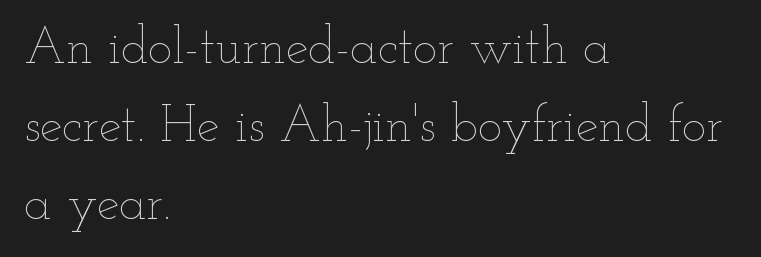
You could not count columns in this text — the font is proportionally spaced. What's the leading like? Ordinary, nothing unusual. Unbolded letterforms with no extra heft. Look at the tracking — it's just the regular setting, nothing added.
